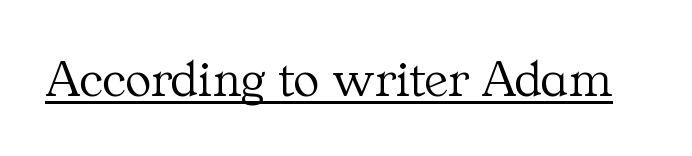
Q: Is the text bold? A: No.
Q: Is the text italic (slanted)? A: No, it is upright.
Q: Is the typeface a serif or a sans-serif typeface? A: Serif.
Q: Is the text underlined? A: Yes.
Q: Is the spacing between letters normal or unusually wide? A: Normal.
Q: Width (condensed, normal, or wide)? A: Normal.
Q: Stroke contrast? A: Medium.
Q: x-height? A: Medium.
Q: Monospaced? A: No.
